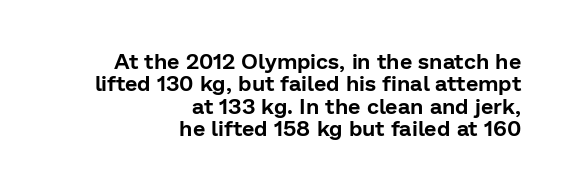
Descender tails drop into unmarked territory. Nothing unusual about the tracking: characters are spaced as the font intends. Notice how descenders almost collide with the ascenders below — that's tight leading. In CSS terms this would be text-align: right.
